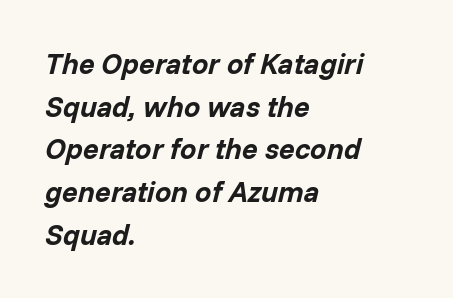
{"italic": "yes", "lean": "right", "slant_degrees": 14, "bold": "yes", "weight": "bold", "width": "normal", "stroke_contrast": "low", "x_height": "medium", "monospaced": "no", "underline": "no", "align": "left", "line_spacing": "normal", "line_spacing_ratio": 1.47, "letter_spacing": "normal", "letter_spacing_em": 0.0, "glyph_px": 29}
